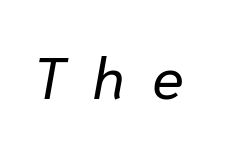
Weight: in the light-to-regular range. Caption: expanded tracking, letters set apart. Do the characters align in a grid? No, the font is proportional. No word sits above an underline.
